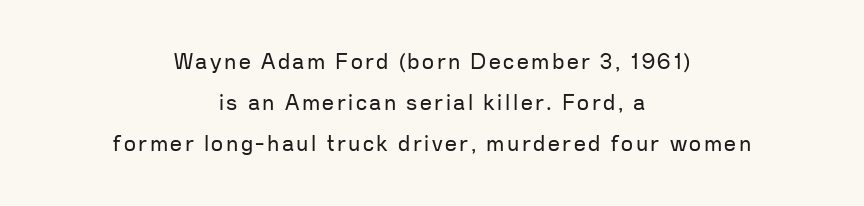
Q: Is the text bold? A: No.
Q: Is the text italic (slanted)? A: No, it is upright.
Q: Is the text underlined? A: No.
Q: How is the paragraph aligned? A: Centered.
Q: Is the spacing between lines tight, normal or loose? A: Loose.
